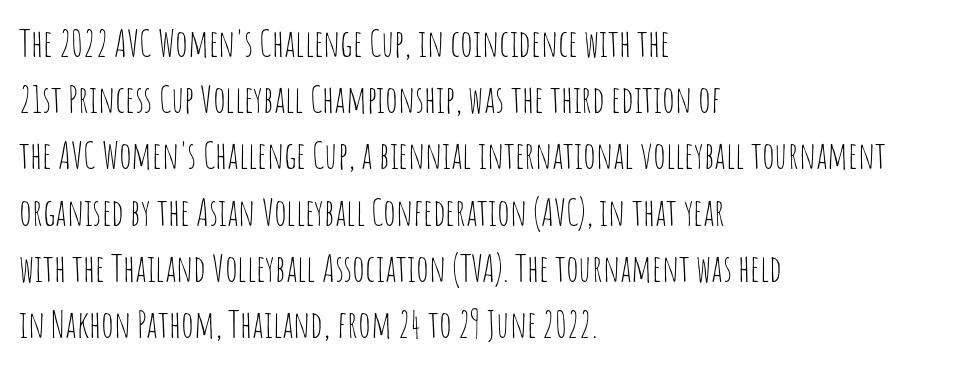
The image shows 37 px thin, condensed sans-serif type, upright; set left-aligned, normal line spacing (1.52x), normal letter spacing, not underlined; low stroke contrast and a large x-height.
